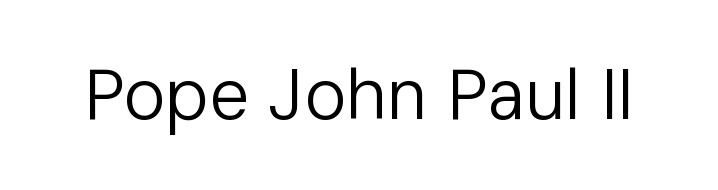
Proportional: the letters do not fall into vertical columns. The passage shown is not bold in any degree. Examine the stroke ends and you'll find no serifs. Each row of text sits above clean, open space. No extra tracking has been applied to these lines. In terms of posture, this sample is upright.
